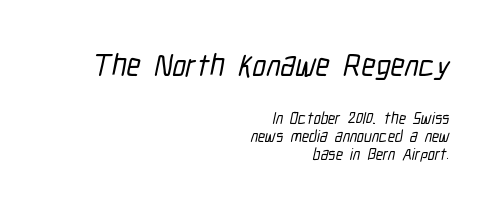
Of the two passages, the one on top uses the larger point size. Line spacing here is tight. Lines of text with bare space underneath. The type family on display is of the sans-serif kind. Character widths vary here, with narrow letters taking less room than wide ones. The typesetter chose a ragged-left arrangement here.
